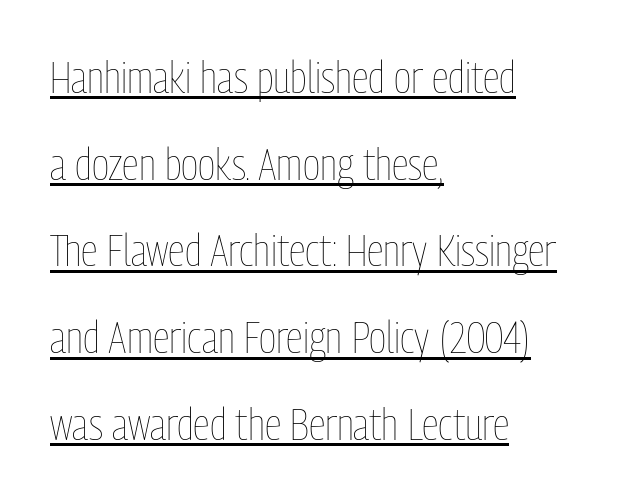
Posture: straight, roman, zero tilt. The face used here is proportionally spaced, like ordinary book or web type. The typesetter has applied underlining to the passage shown. Standard letterfit; no display-style spreading of the glyphs.
